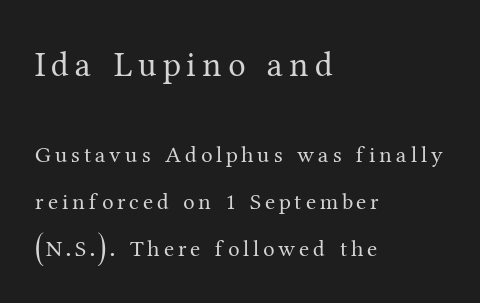
{"serif": "yes", "italic": "no", "bold": "no", "weight": "regular", "width": "normal", "stroke_contrast": "medium", "x_height": "medium", "monospaced": "no", "underline": "no", "align": "left", "line_spacing": "loose", "line_spacing_ratio": 2.05, "larger_block": "first", "size_ratio": 1.52, "glyph_px": 35}
